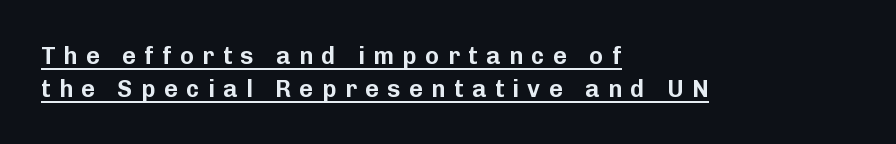
Q: Is the text italic (slanted)? A: No, it is upright.
Q: Is the text underlined? A: Yes.
Q: How is the paragraph aligned? A: Left-aligned.
Q: Is the spacing between letters normal or unusually wide? A: Unusually wide.
Q: Is the spacing between lines tight, normal or loose? A: Normal.
